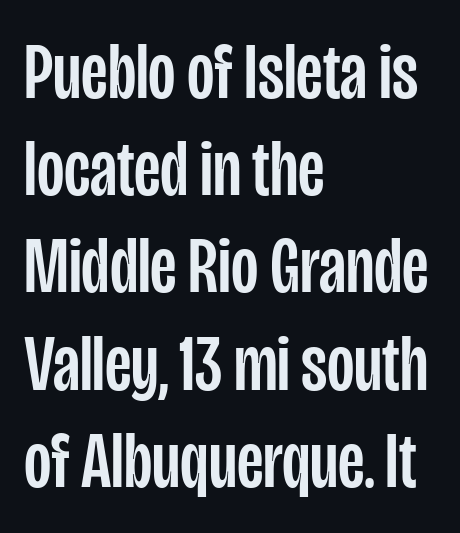
The font's upright variant was chosen for this text. Check under the words: just untouched page. Note the varied advance widths — an 'i' is clearly narrower than an 'm'. Tracking here is standard; glyphs follow each other at the usual distance. Font category for this specimen: sans-serif.
